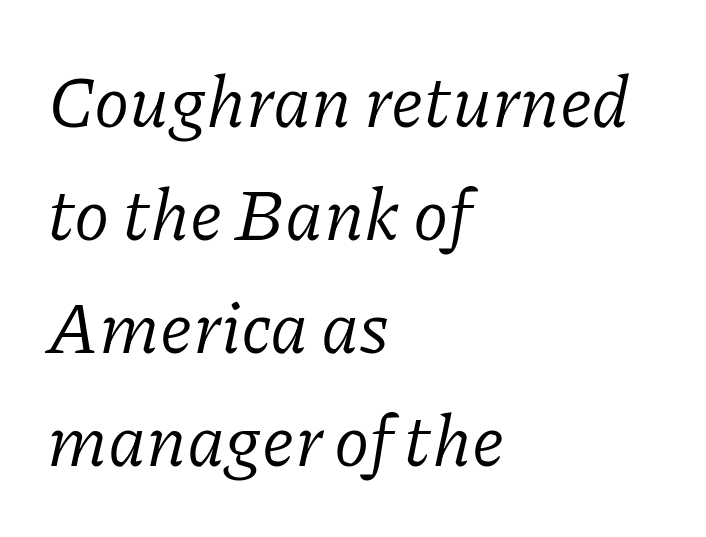
{"serif": "yes", "italic": "yes", "lean": "right", "slant_degrees": 11, "bold": "no", "weight": "regular", "width": "normal", "stroke_contrast": "low", "x_height": "medium", "monospaced": "no", "underline": "no", "align": "left", "line_spacing": "normal", "line_spacing_ratio": 1.57, "letter_spacing": "normal", "letter_spacing_em": 0.0, "glyph_px": 72}
